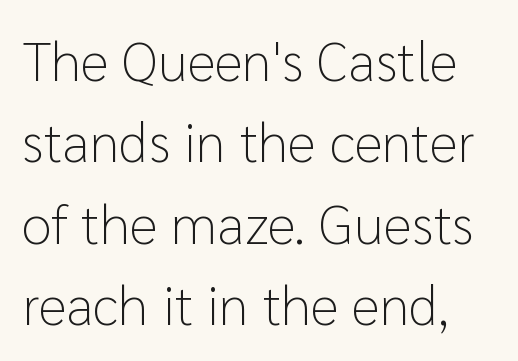
Q: Is the text bold? A: No.
Q: Is the text italic (slanted)? A: No, it is upright.
Q: Is the typeface a serif or a sans-serif typeface? A: Sans-serif.
Q: Is the text underlined? A: No.
Q: Is the spacing between letters normal or unusually wide? A: Normal.
Q: Is the spacing between lines tight, normal or loose? A: Normal.
Q: Width (condensed, normal, or wide)? A: Normal.
Q: Stroke contrast? A: Low.
Q: x-height? A: Medium.
Q: Monospaced? A: No.
